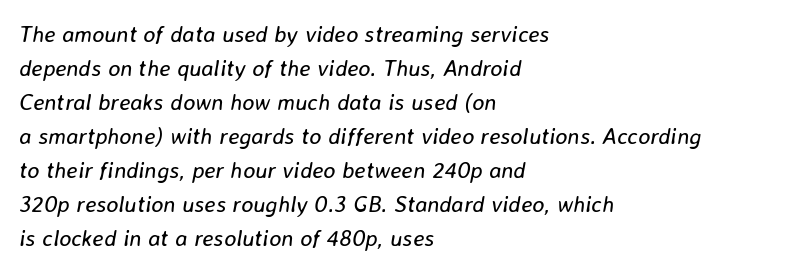
The image shows 23 px text type, italic (leaning right); set left-aligned, normal line spacing (1.48x), normal letter spacing, not underlined.
